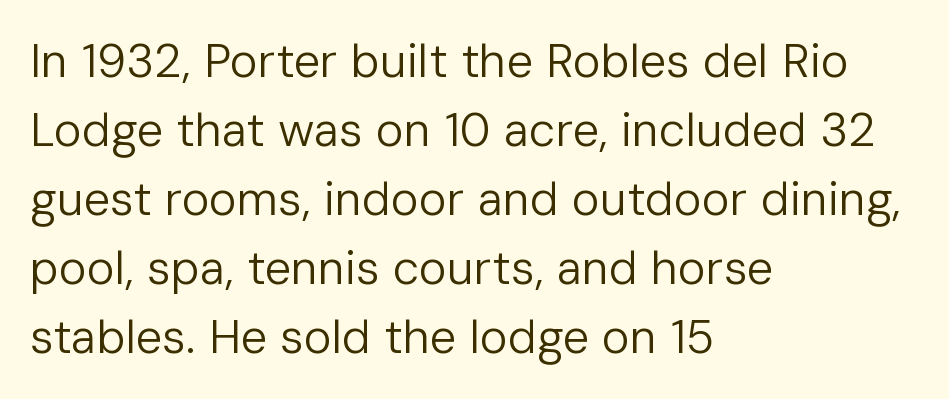
Q: Is the text bold? A: No.
Q: Is the text italic (slanted)? A: No, it is upright.
Q: Is the typeface a serif or a sans-serif typeface? A: Sans-serif.
Q: Is the text underlined? A: No.
Q: How is the paragraph aligned? A: Left-aligned.
Q: Is the spacing between letters normal or unusually wide? A: Normal.
Q: Is the spacing between lines tight, normal or loose? A: Normal.
Q: Width (condensed, normal, or wide)? A: Normal.
Q: Stroke contrast? A: Low.
Q: x-height? A: Medium.
Q: Monospaced? A: No.
